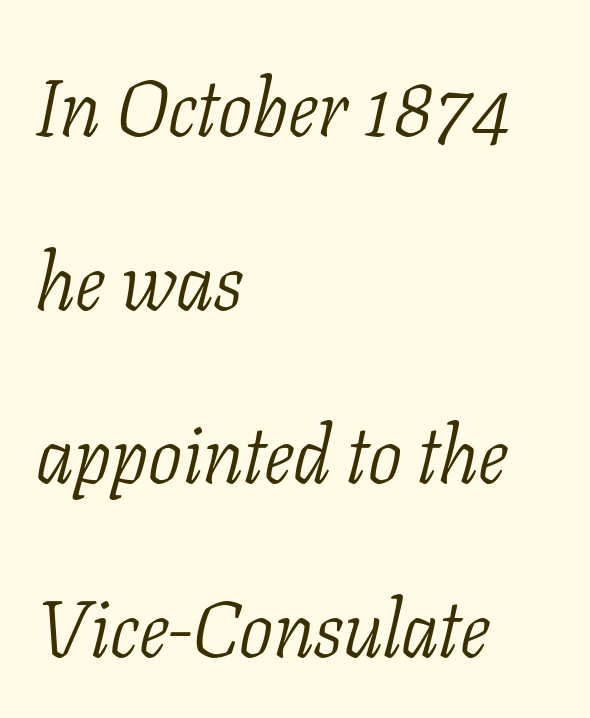
The image shows 80 px light, condensed serif type, italic (leaning right); set left-aligned, loose line spacing (2.17x), normal letter spacing, not underlined; low stroke contrast and a medium x-height.
